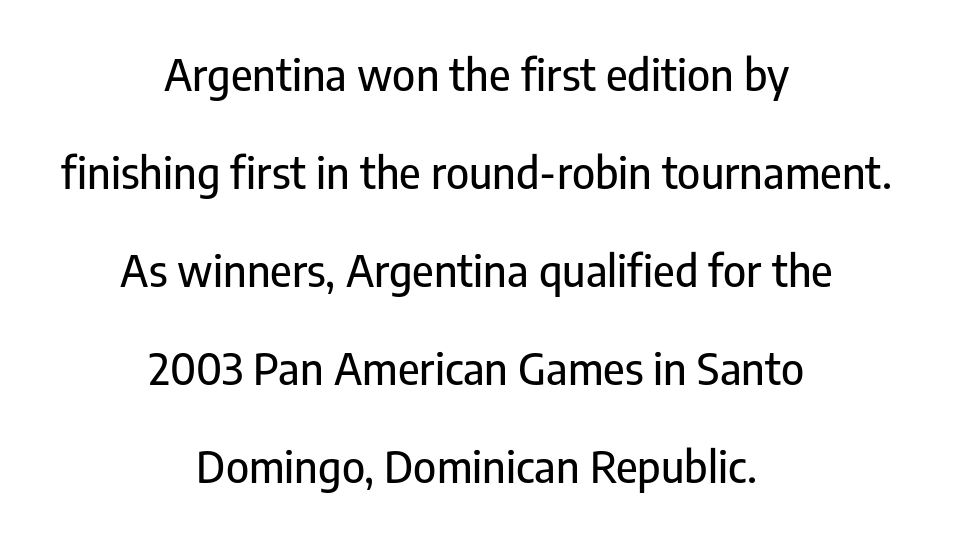
{"serif": "no", "italic": "no", "width": "condensed", "stroke_contrast": "low", "x_height": "medium", "monospaced": "no", "underline": "no", "align": "center", "line_spacing": "loose", "line_spacing_ratio": 2.23, "letter_spacing": "normal", "letter_spacing_em": 0.0, "glyph_px": 44}
